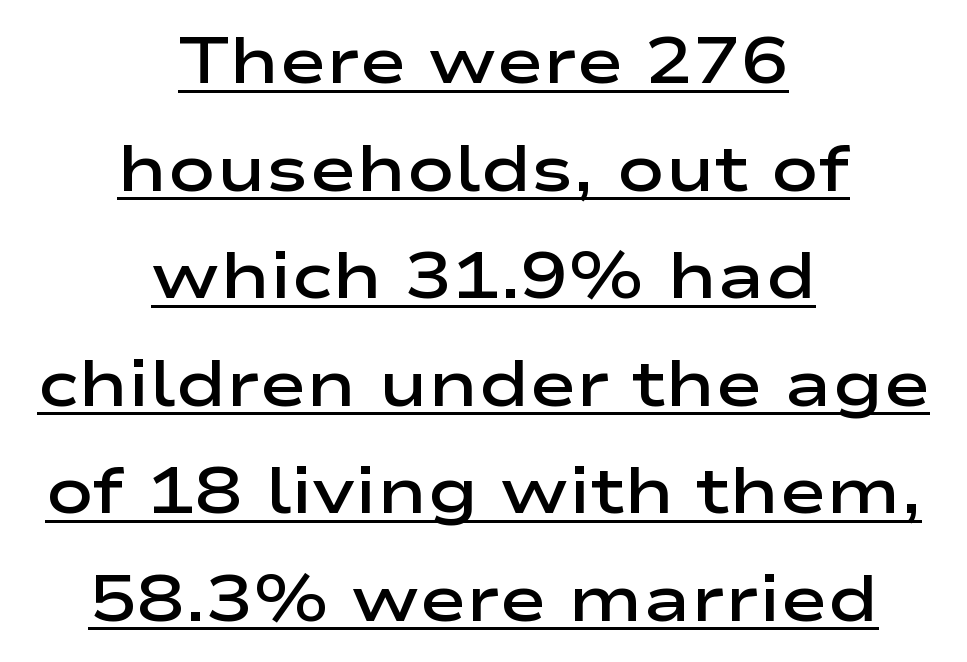
{"serif": "no", "italic": "no", "bold": "semi", "weight": "semibold", "width": "wide", "stroke_contrast": "low", "x_height": "medium", "monospaced": "no", "underline": "yes", "align": "center", "line_spacing": "normal", "line_spacing_ratio": 1.68, "letter_spacing": "normal", "letter_spacing_em": 0.0, "glyph_px": 64}
